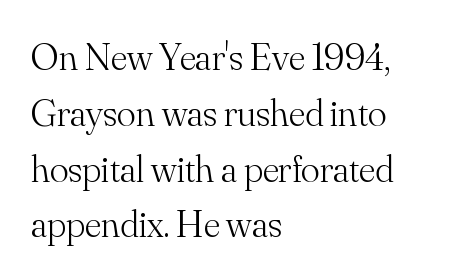
Glyph-to-glyph distance matches everyday printed text. Type without underlining. A roman cut, with each character standing at attention. Notice how descenders clear the ascenders below comfortably — that's standard leading.
